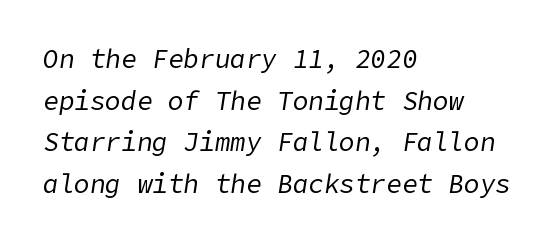
Q: Is the text bold? A: No.
Q: Is the text italic (slanted)? A: Yes, it leans right by about 9 degrees.
Q: Is the text underlined? A: No.
Q: How is the paragraph aligned? A: Left-aligned.
Q: Is the spacing between letters normal or unusually wide? A: Normal.
Q: Is the spacing between lines tight, normal or loose? A: Normal.
